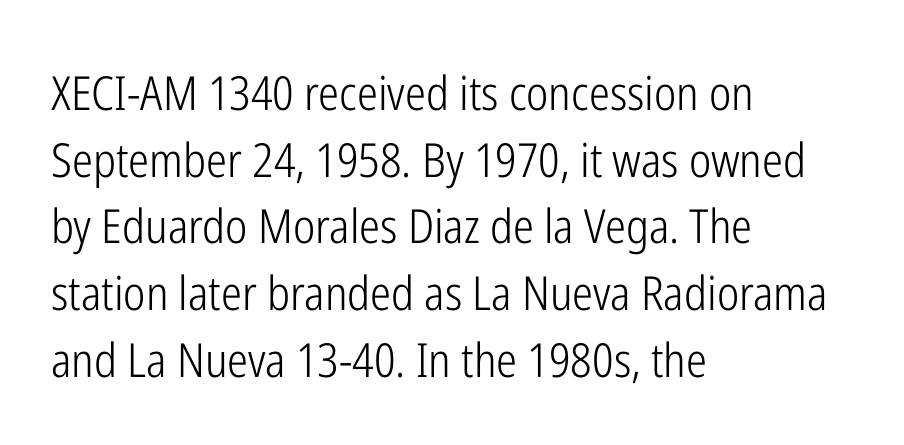
Q: Is the text bold? A: No.
Q: Is the text italic (slanted)? A: No, it is upright.
Q: Is the typeface a serif or a sans-serif typeface? A: Sans-serif.
Q: Is the text underlined? A: No.
Q: How is the paragraph aligned? A: Left-aligned.
Q: Is the spacing between letters normal or unusually wide? A: Normal.
Q: Is the spacing between lines tight, normal or loose? A: Normal.
Q: Width (condensed, normal, or wide)? A: Condensed.
Q: Stroke contrast? A: Low.
Q: x-height? A: Medium.
Q: Monospaced? A: No.
